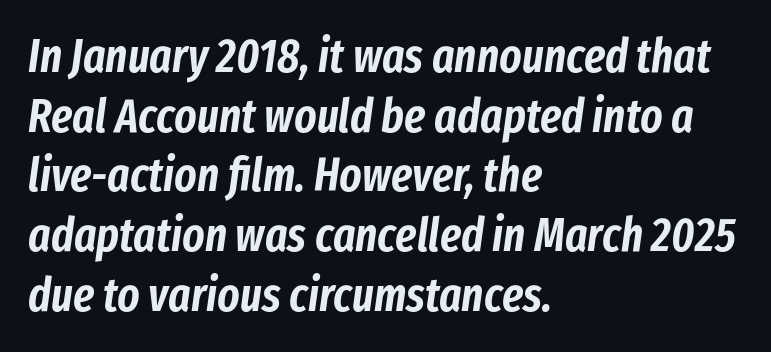
The image shows 47 px condensed type, italic (leaning right); set left-aligned, normal line spacing (1.27x), normal letter spacing, not underlined; low stroke contrast and a medium x-height.
